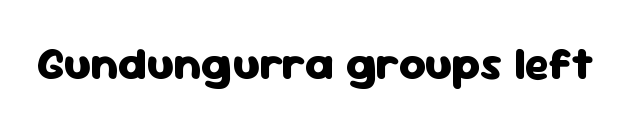
This rendering features lettering with no underline. The type sits square on the baseline with zero lean. Unlike a traditional serif, this face leaves its strokes unadorned. Is this a fixed-width face? No — the glyphs have proportional, varying widths.
